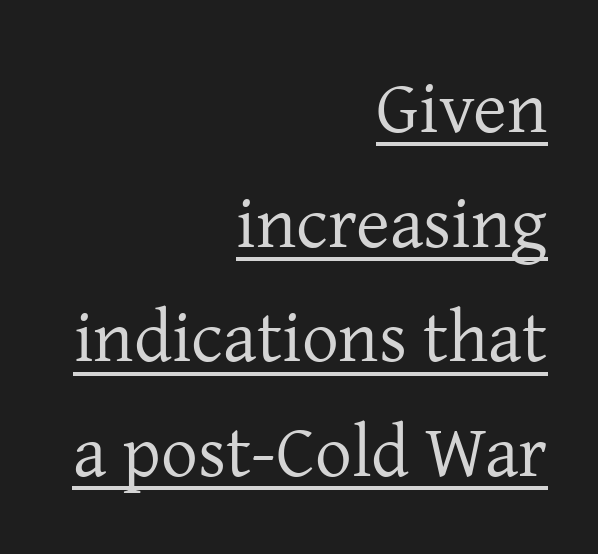
The image shows 73 px regular-weight serif type, upright; set right-aligned, normal line spacing (1.57x), normal letter spacing, underlined; low stroke contrast and a medium x-height.
